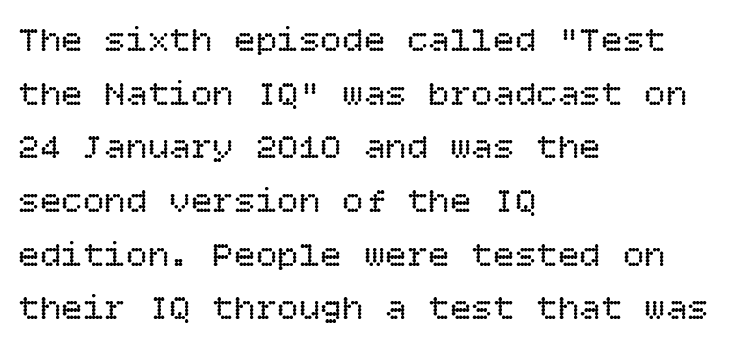
Decoration check: the copy has no underline. Glyph-to-glyph distance matches everyday printed text. Stems here are at most as thick as an everyday book face. If you drew a ruler down the left edge, every line would touch it. Unlike italic type, these characters show no tilt at all. Vertical spacing — default.
